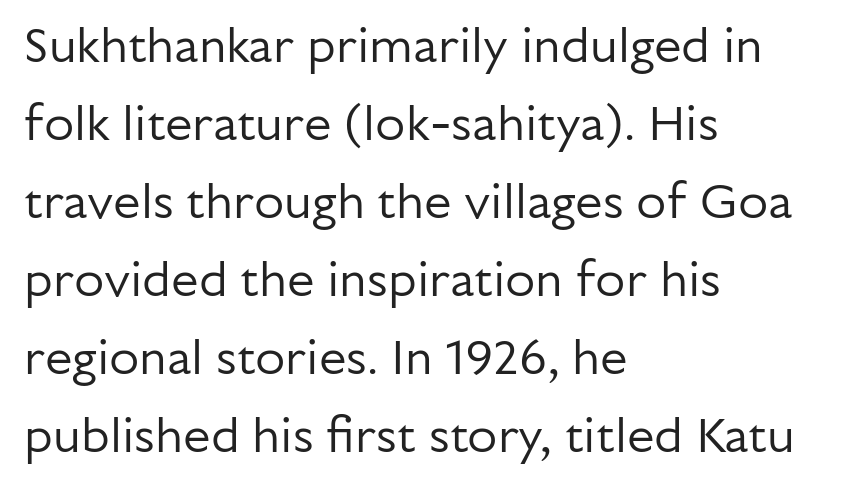
Think standard paragraph weight, or any step lighter than that. The space directly below the letters is spotless. Spacing verdict: proportional, widths tailored to each character. If you drew a line through each stem, it would be perfectly vertical.
